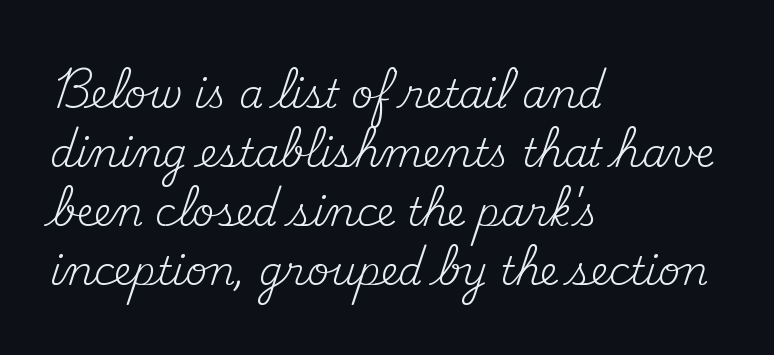
Q: Is the text bold? A: No.
Q: Is the text italic (slanted)? A: Yes.
Q: Is the typeface a serif or a sans-serif typeface? A: Serif.
Q: Is the text underlined? A: No.
Q: How is the paragraph aligned? A: Left-aligned.
Q: Is the spacing between letters normal or unusually wide? A: Normal.
Q: Is the spacing between lines tight, normal or loose? A: Normal.
Q: Width (condensed, normal, or wide)? A: Normal.
Q: Stroke contrast? A: Medium.
Q: x-height? A: Small.
Q: Monospaced? A: No.
